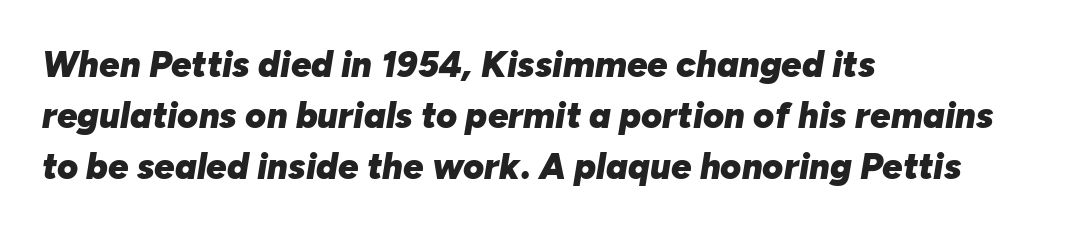
Any mark beneath the type? The region is blank. Default kerning and tracking; the words read as compact shapes. Look at the stroke-to-counter ratio: heavy, a bold. The text block is weighted toward the left margin, trailing off unevenly rightward. It's the slanting kind of type.
